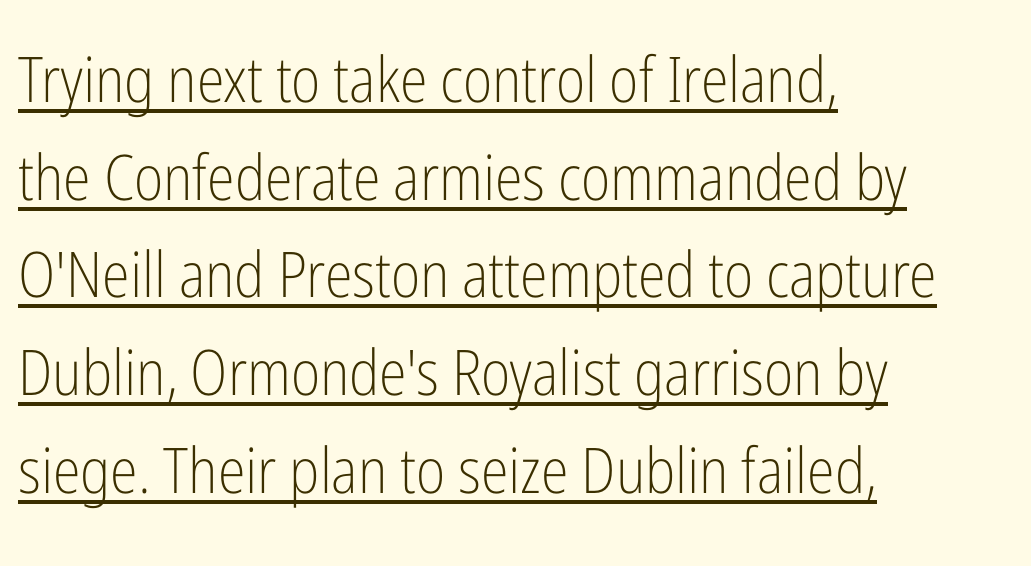
Q: Is the text bold? A: No.
Q: Is the text italic (slanted)? A: No, it is upright.
Q: Is the typeface a serif or a sans-serif typeface? A: Sans-serif.
Q: Is the text underlined? A: Yes.
Q: How is the paragraph aligned? A: Left-aligned.
Q: Is the spacing between letters normal or unusually wide? A: Normal.
Q: Is the spacing between lines tight, normal or loose? A: Normal.
Q: Width (condensed, normal, or wide)? A: Condensed.
Q: Stroke contrast? A: Low.
Q: x-height? A: Medium.
Q: Monospaced? A: No.
